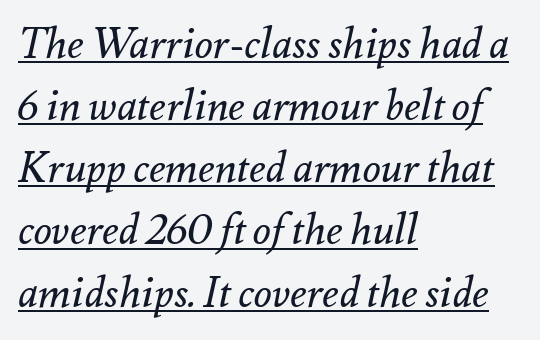
Check the space under the baseline: a stroke is drawn there. Weight class: somewhere from thin through regular. Line beginnings align vertically; line endings do not. These lines are rendered in a variable-pitch font.
